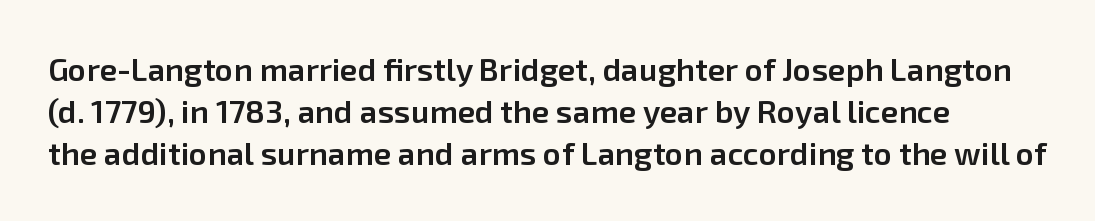
{"serif": "no", "italic": "no", "bold": "semi", "weight": "semibold", "width": "normal", "stroke_contrast": "low", "x_height": "medium", "monospaced": "no", "underline": "no", "line_spacing": "normal", "line_spacing_ratio": 1.32, "letter_spacing": "normal", "letter_spacing_em": 0.0, "glyph_px": 32}
